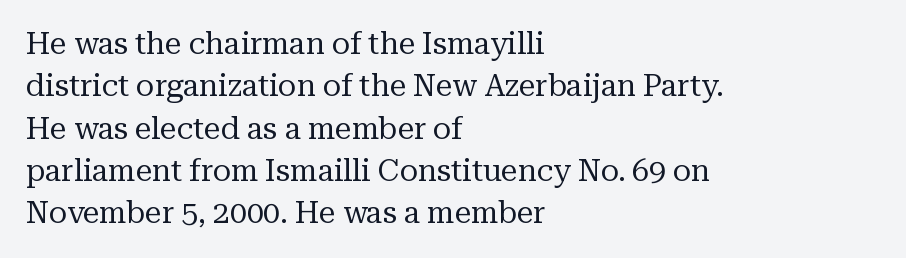
The image shows 30 px regular-weight serif type, upright; set left-aligned, normal line spacing (1.41x), normal letter spacing, not underlined; medium stroke contrast and a medium x-height.
